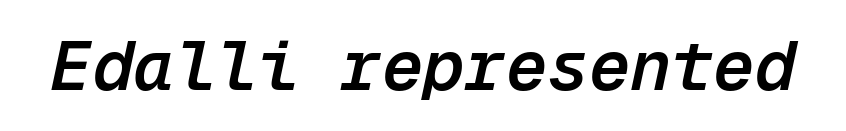
The image shows 69 px semibold type, italic (leaning right), monospaced; set normal letter spacing, not underlined; low stroke contrast and a medium x-height.
